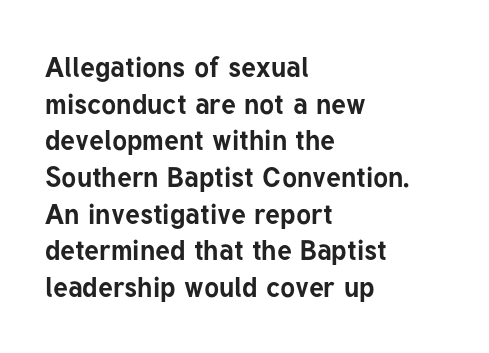
The image shows 28 px bold sans-serif type, upright; set left-aligned, normal line spacing (1.31x), normal letter spacing, not underlined; low stroke contrast and a medium x-height.
